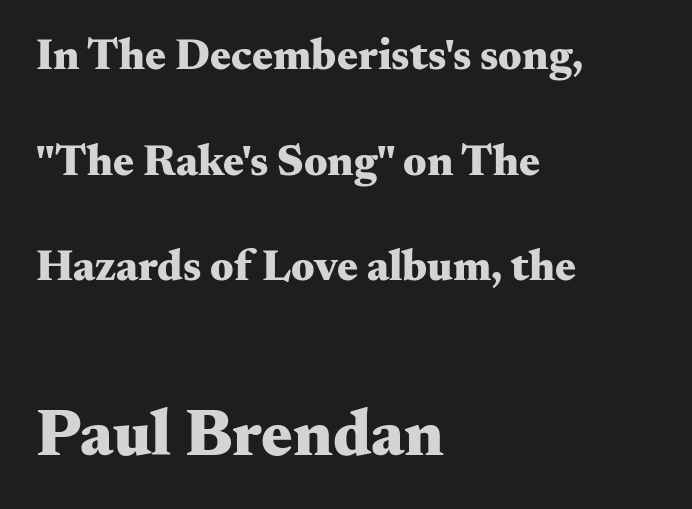
The image shows 66 px heavy, wide serif type, upright; set left-aligned, loose line spacing (2.4x), normal letter spacing, not underlined; the second (bottom) block is 1.5x larger; medium stroke contrast and a small x-height.
